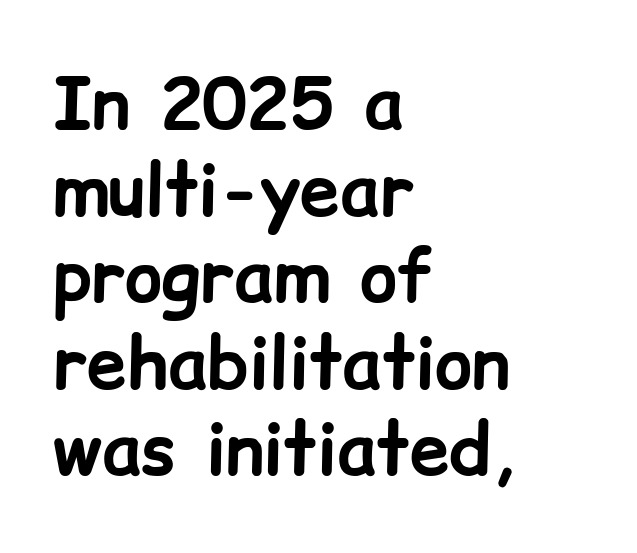
Q: Is the text bold? A: Yes.
Q: Is the text italic (slanted)? A: No, it is upright.
Q: Is the typeface a serif or a sans-serif typeface? A: Sans-serif.
Q: Is the text underlined? A: No.
Q: How is the paragraph aligned? A: Left-aligned.
Q: Is the spacing between letters normal or unusually wide? A: Normal.
Q: Width (condensed, normal, or wide)? A: Normal.
Q: Stroke contrast? A: Low.
Q: x-height? A: Medium.
Q: Monospaced? A: No.
